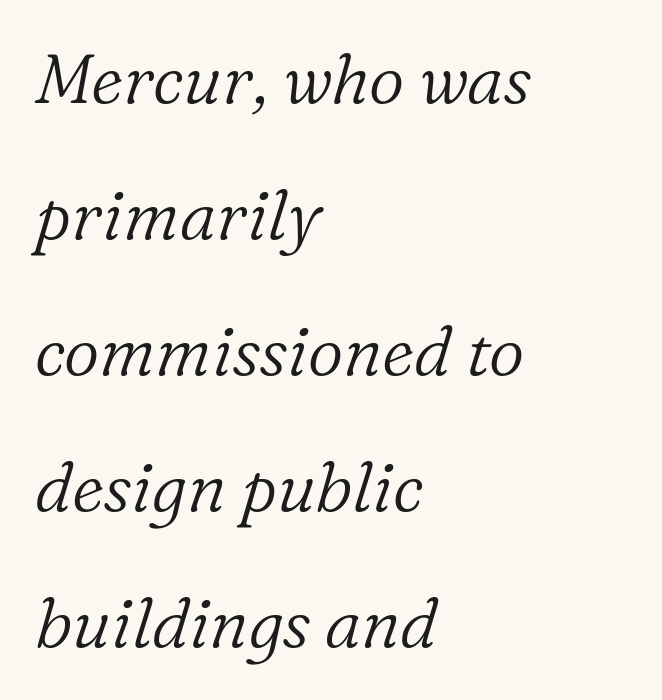
The image shows 69 px light serif type, italic (leaning right); set left-aligned, loose line spacing (1.97x), normal letter spacing, not underlined; low stroke contrast and a medium x-height.
